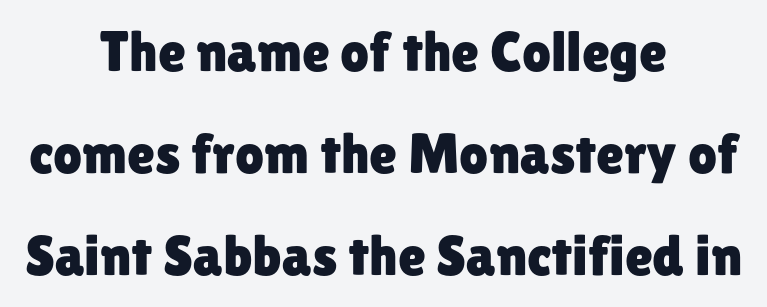
Rule under the text: the space is simply empty. Is the letter spacing exaggerated? No — it looks like the ordinary default. Typeset on center — no edge is straight. Do the characters align in a grid? No, the font is proportional. These lines are composed in type without serifs. Characters remain perfectly vertical along every line.
